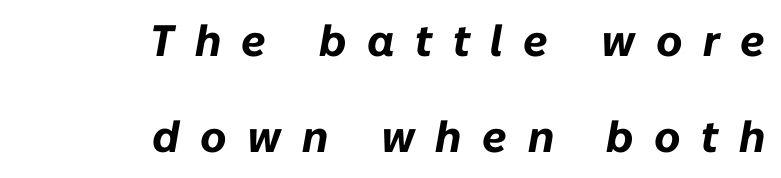
The specimen omits any rule beneath the text block's lines. Between one letter and the next there's a generous, obvious gap. Is this a fixed-width face? No — the glyphs have proportional, varying widths. Each new line begins a long way beneath the previous one. Would a proofreader flag this as italicized? Yes. The ragged edge is on the left, which tells us the setting is flush right.
